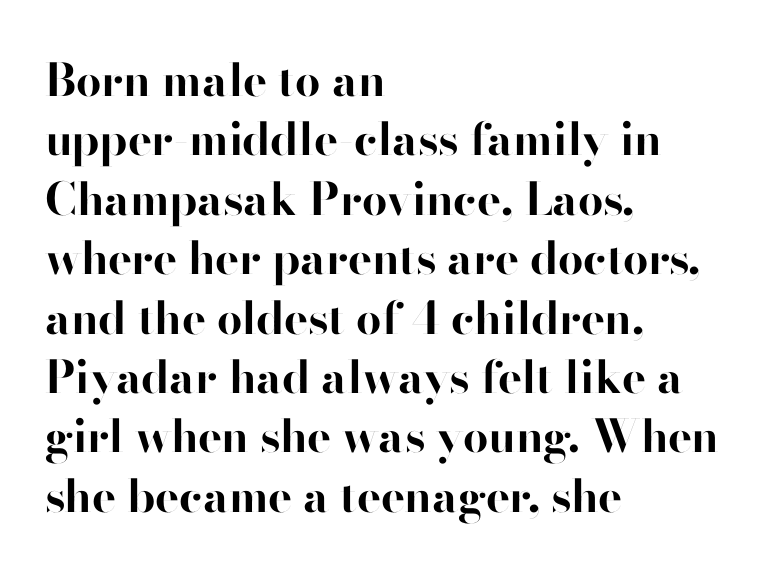
Font category for this specimen: sans-serif. A bare baseline throughout the passage. Regular leading. Upright lettering throughout. You'd pick this weight for a headline — it's a proper bold.
